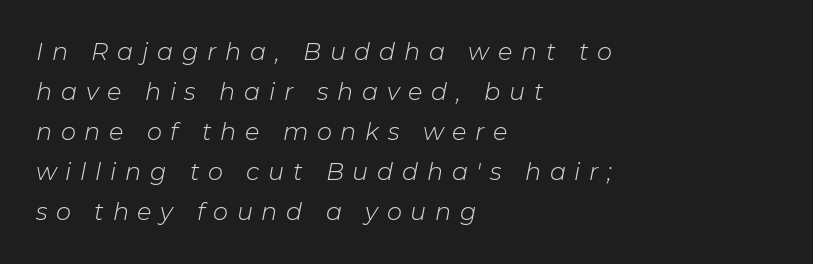
{"italic": "yes", "lean": "right", "slant_degrees": 11, "bold": "no", "underline": "no", "align": "left", "line_spacing": "normal", "line_spacing_ratio": 1.67, "letter_spacing": "wide", "letter_spacing_em": 0.36, "glyph_px": 24}
